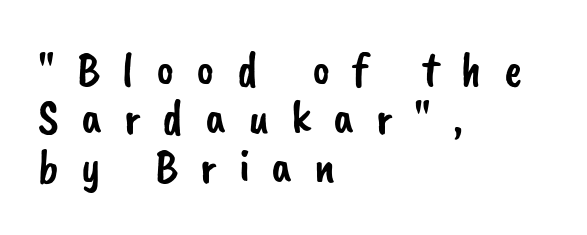
Q: Is the typeface a serif or a sans-serif typeface? A: Sans-serif.
Q: Is the text underlined? A: No.
Q: How is the paragraph aligned? A: Left-aligned.
Q: Is the spacing between letters normal or unusually wide? A: Unusually wide.
Q: Is the spacing between lines tight, normal or loose? A: Tight.
Q: Width (condensed, normal, or wide)? A: Normal.
Q: Stroke contrast? A: Low.
Q: x-height? A: Small.
Q: Monospaced? A: No.
